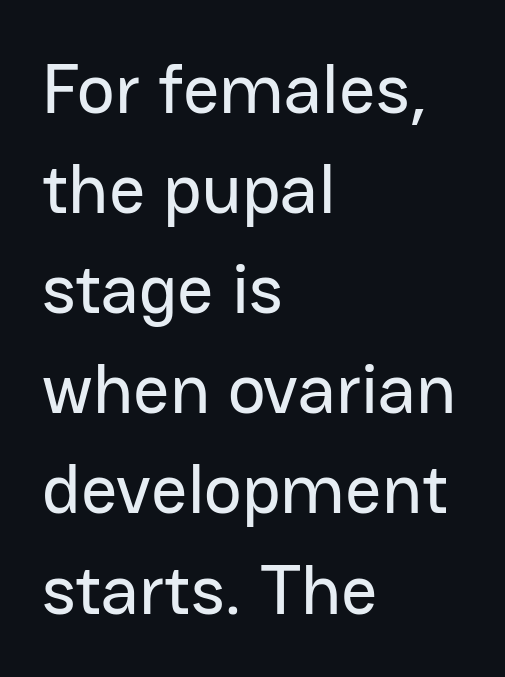
{"serif": "no", "italic": "no", "width": "normal", "stroke_contrast": "low", "x_height": "medium", "monospaced": "no", "underline": "no", "align": "left", "line_spacing": "normal", "line_spacing_ratio": 1.41, "letter_spacing": "normal", "letter_spacing_em": 0.0, "glyph_px": 71}
